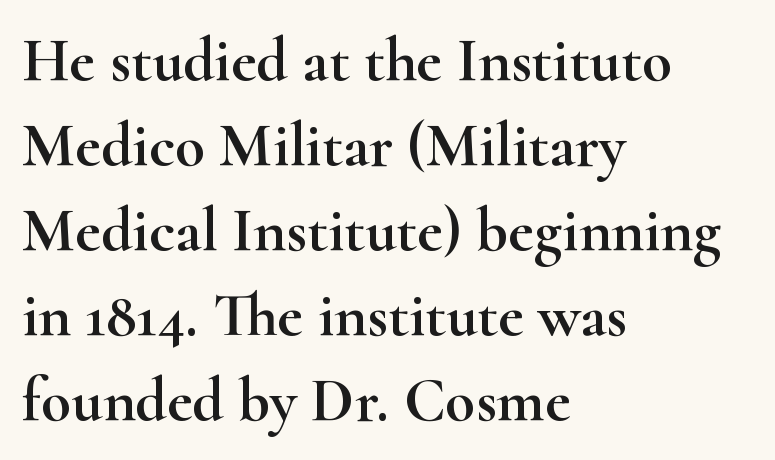
Q: Is the text italic (slanted)? A: No, it is upright.
Q: Is the typeface a serif or a sans-serif typeface? A: Serif.
Q: Is the text underlined? A: No.
Q: How is the paragraph aligned? A: Left-aligned.
Q: Is the spacing between letters normal or unusually wide? A: Normal.
Q: Is the spacing between lines tight, normal or loose? A: Normal.
Q: Width (condensed, normal, or wide)? A: Wide.
Q: Stroke contrast? A: High.
Q: x-height? A: Small.
Q: Monospaced? A: No.
